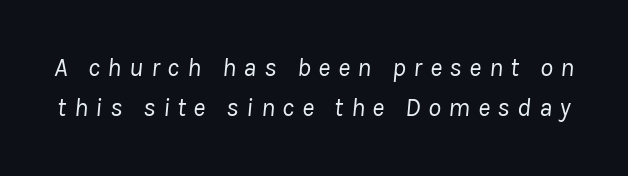
The image shows 26 px text type, italic (leaning right); set normal line spacing (1.54x), unusually wide letter spacing (+0.29 em), not underlined.
